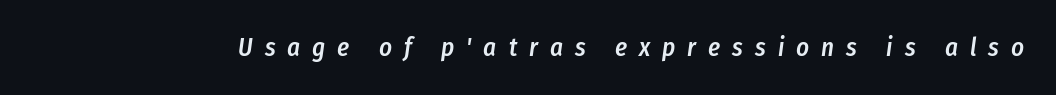
What weight is shown? A semibold, between regular and bold. Rendered with sloped, italic letterforms. Type without underlining. The rendering inserts visible extra space after every character.
